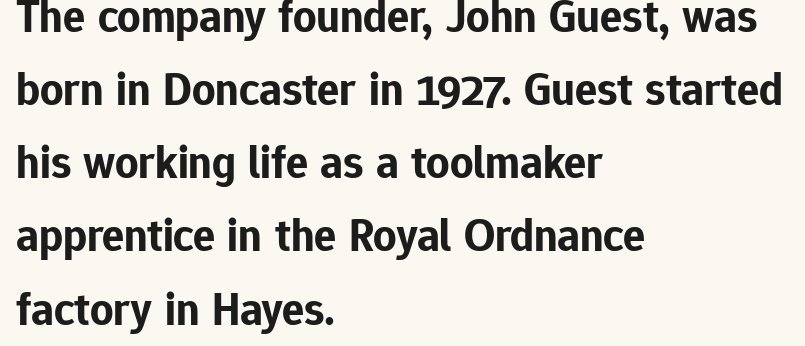
The image shows 46 px bold sans-serif type, upright; set left-aligned, normal line spacing (1.59x), normal letter spacing, not underlined; low stroke contrast and a medium x-height.
